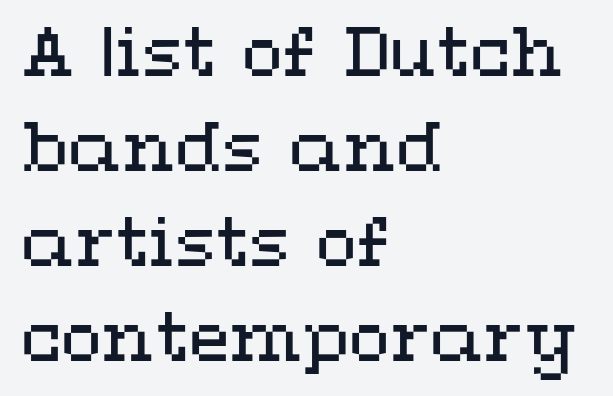
The type sits square on the baseline with zero lean. Weight: in the light-to-regular range. Is this a fixed-width face? No — the glyphs have proportional, varying widths. Each new line begins a customary step beneath the previous one. The zone under the glyphs is completely vacant. Observe the ordinary spacing: letters are neighbours, not strangers.
